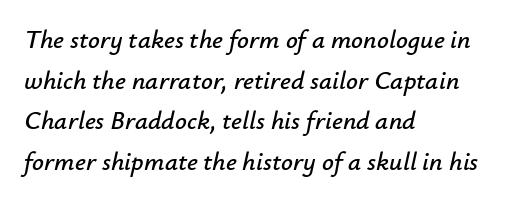
The image shows 26 px text type, italic (leaning right); set left-aligned, normal line spacing (1.56x), normal letter spacing, not underlined.
